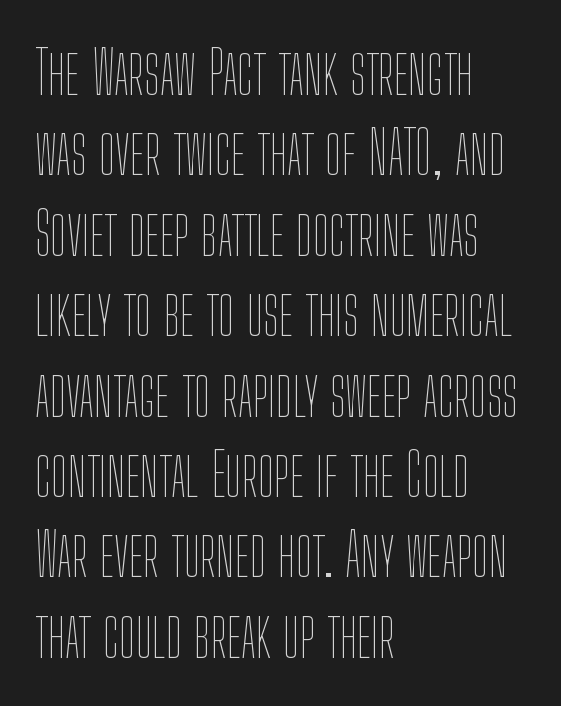
{"italic": "no", "bold": "no", "weight": "thin", "width": "condensed", "stroke_contrast": "low", "x_height": "medium", "monospaced": "no", "underline": "no", "align": "left", "line_spacing": "normal", "line_spacing_ratio": 1.34, "letter_spacing": "normal", "letter_spacing_em": 0.0, "glyph_px": 60}
